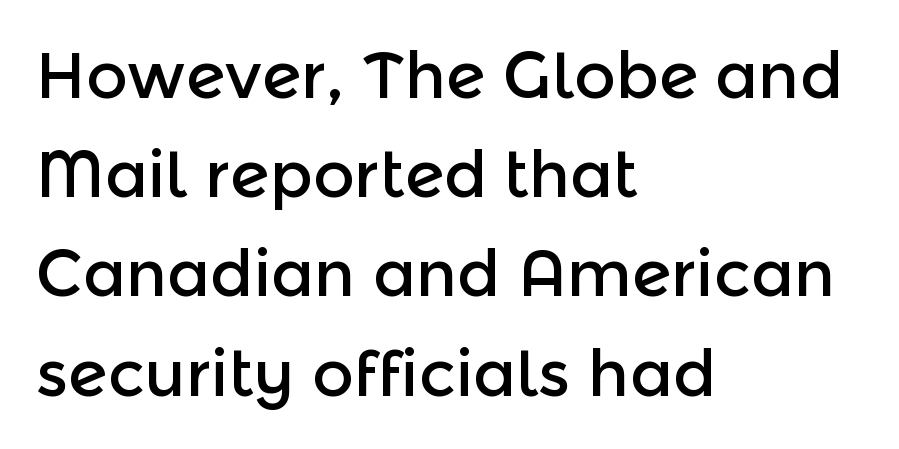
Q: Is the text italic (slanted)? A: No, it is upright.
Q: Is the typeface a serif or a sans-serif typeface? A: Sans-serif.
Q: Is the text underlined? A: No.
Q: How is the paragraph aligned? A: Left-aligned.
Q: Is the spacing between letters normal or unusually wide? A: Normal.
Q: Is the spacing between lines tight, normal or loose? A: Normal.
Q: Width (condensed, normal, or wide)? A: Normal.
Q: x-height? A: Medium.
Q: Monospaced? A: No.
